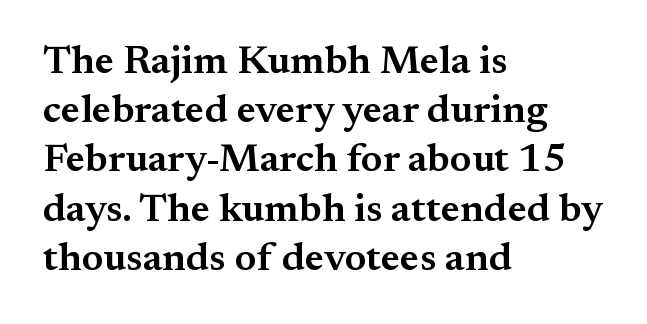
Q: Is the text bold? A: Semi-bold.
Q: Is the text italic (slanted)? A: No, it is upright.
Q: Is the typeface a serif or a sans-serif typeface? A: Serif.
Q: Is the text underlined? A: No.
Q: How is the paragraph aligned? A: Left-aligned.
Q: Is the spacing between letters normal or unusually wide? A: Normal.
Q: Width (condensed, normal, or wide)? A: Normal.
Q: Stroke contrast? A: Medium.
Q: x-height? A: Small.
Q: Monospaced? A: No.
